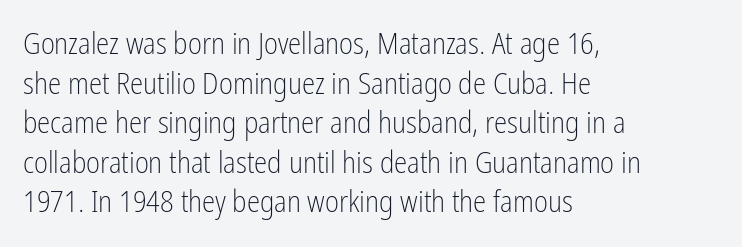
Q: Is the text bold? A: No.
Q: Is the text italic (slanted)? A: No, it is upright.
Q: Is the typeface a serif or a sans-serif typeface? A: Sans-serif.
Q: Is the text underlined? A: No.
Q: How is the paragraph aligned? A: Left-aligned.
Q: Is the spacing between letters normal or unusually wide? A: Normal.
Q: Is the spacing between lines tight, normal or loose? A: Normal.
Q: Width (condensed, normal, or wide)? A: Condensed.
Q: Stroke contrast? A: Low.
Q: x-height? A: Medium.
Q: Monospaced? A: No.
